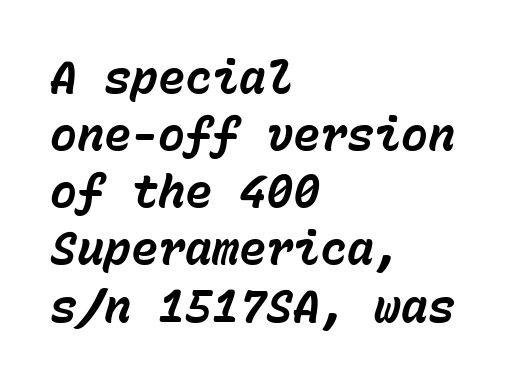
The image shows 45 px bold type, italic (leaning right), monospaced; set left-aligned, normal line spacing (1.27x), normal letter spacing, not underlined; low stroke contrast and a medium x-height.
